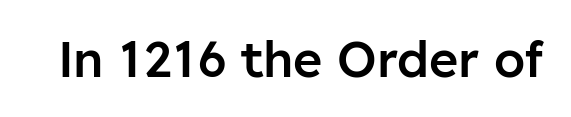
{"serif": "no", "italic": "no", "bold": "semi", "weight": "semibold", "width": "normal", "stroke_contrast": "low", "x_height": "medium", "monospaced": "no", "underline": "no", "letter_spacing": "normal", "letter_spacing_em": 0.0, "glyph_px": 50}
